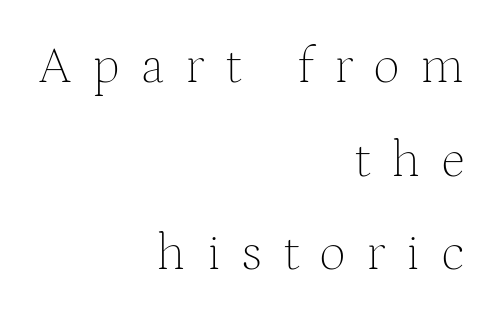
The image shows 52 px thin serif type, upright; set right-aligned, line spacing 1.8x, unusually wide letter spacing (+0.41 em), not underlined; medium stroke contrast and a medium x-height.
